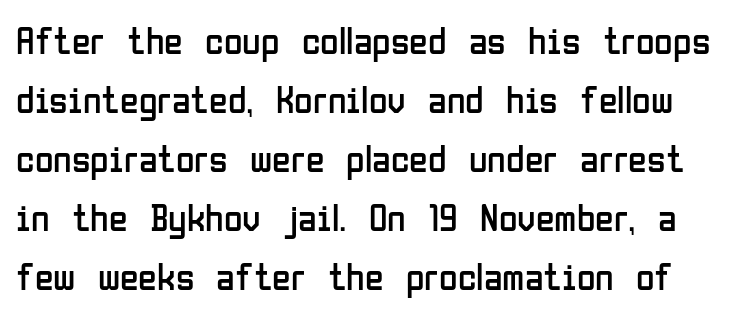
The image shows 38 px regular-weight, condensed sans-serif type, upright; set normal line spacing (1.55x), normal letter spacing, not underlined; low stroke contrast and a medium x-height.
